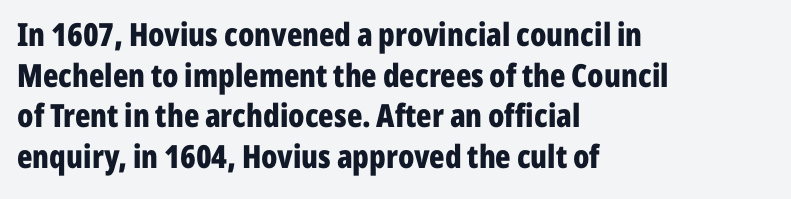
The image shows 32 px bold, condensed sans-serif type, upright; set left-aligned, normal line spacing (1.27x), normal letter spacing, not underlined; low stroke contrast and a medium x-height.
